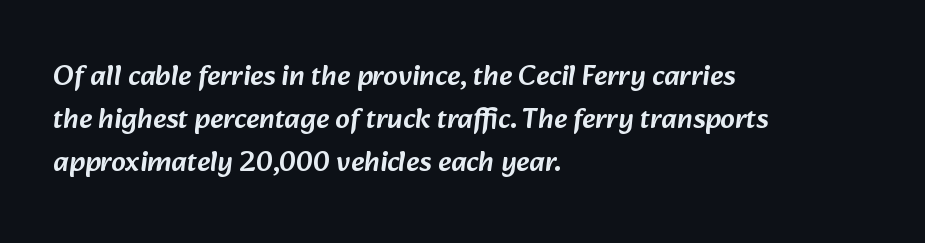
{"serif": "no", "width": "normal", "stroke_contrast": "low", "x_height": "medium", "monospaced": "no", "underline": "no", "align": "left", "line_spacing": "normal", "line_spacing_ratio": 1.49, "letter_spacing": "normal", "letter_spacing_em": 0.0, "glyph_px": 29}
